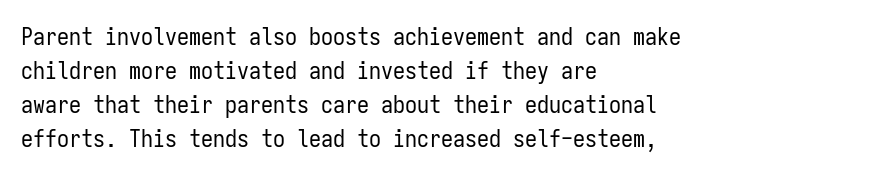
Decoration check: the copy has no underline. Teacher's note: observe the even left margin — that is flush-left alignment. Interline gaps are of average width in this sample. No chunkiness to these letters — they're not bold. These lines were composed using upright roman letters.
